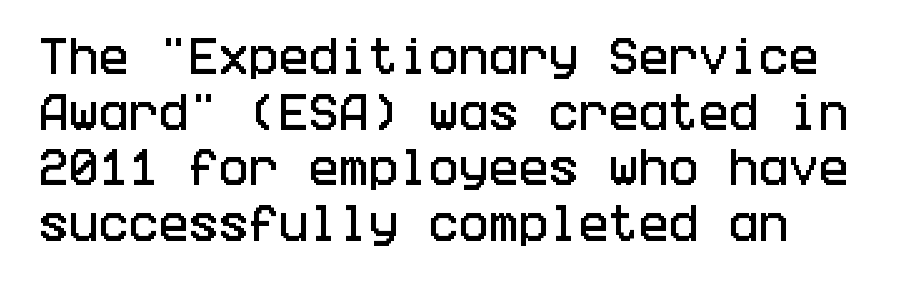
In terms of posture, this sample is upright. Where is the straight margin? On the left. Between one letter and the next there's only the usual sliver of space. The passage shown stacks its lines at a standard gap. A typesetter would label this face a sans. The space beneath each line is pristine and unruled.
